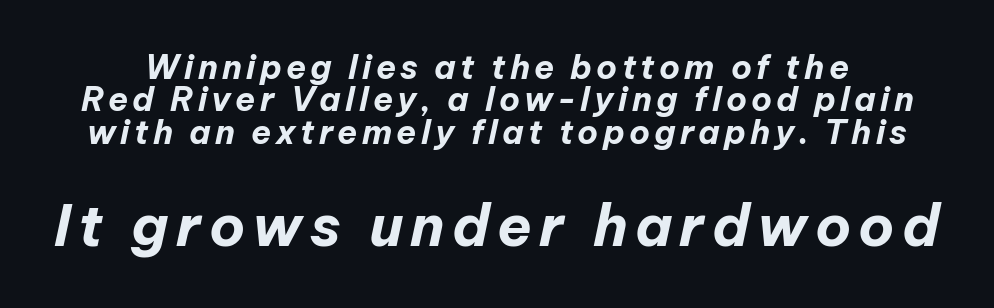
{"italic": "yes", "lean": "right", "slant_degrees": 12, "bold": "yes", "weight": "bold", "width": "normal", "stroke_contrast": "low", "x_height": "medium", "monospaced": "no", "underline": "no", "line_spacing": "tight", "line_spacing_ratio": 0.98, "larger_block": "second", "size_ratio": 1.73, "glyph_px": 57}
